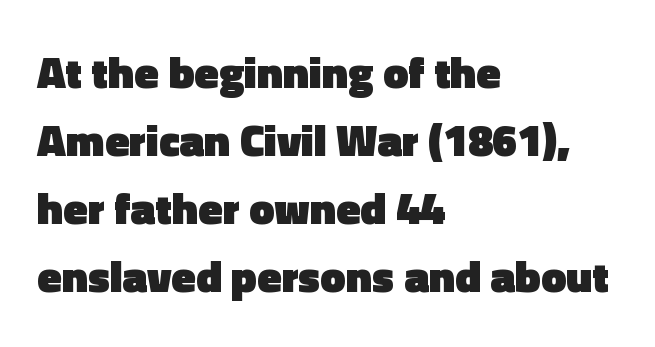
The paragraph shown leans on its left margin. The axis of the letterforms is exactly vertical. The type is set solid horizontally, with unmodified tracking. Is there much room between lines? A standard amount, neither cramped nor airy.
